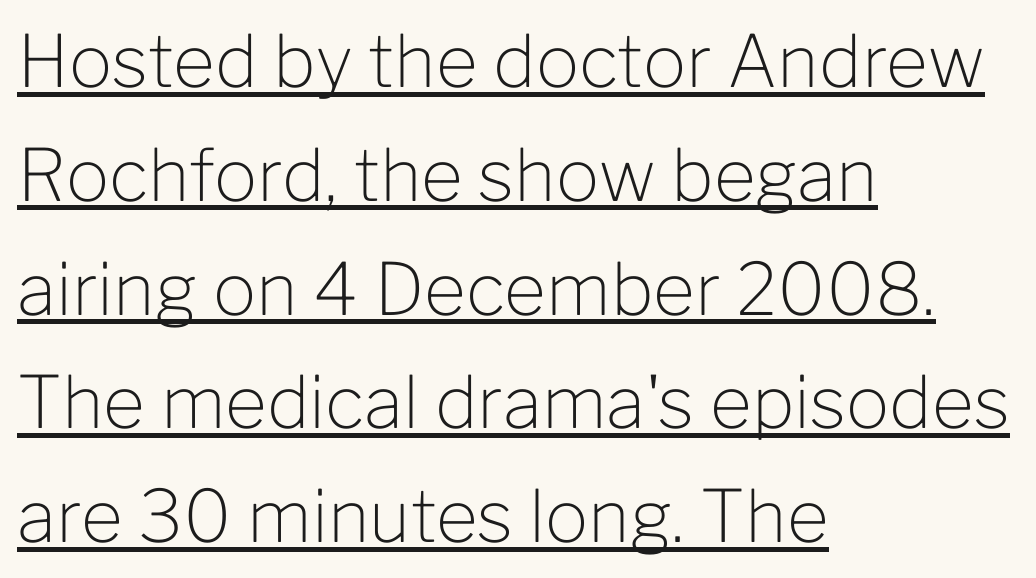
Q: Is the text bold? A: No.
Q: Is the text italic (slanted)? A: No, it is upright.
Q: Is the typeface a serif or a sans-serif typeface? A: Sans-serif.
Q: Is the text underlined? A: Yes.
Q: How is the paragraph aligned? A: Left-aligned.
Q: Is the spacing between letters normal or unusually wide? A: Normal.
Q: Is the spacing between lines tight, normal or loose? A: Normal.
Q: Width (condensed, normal, or wide)? A: Normal.
Q: Stroke contrast? A: Low.
Q: x-height? A: Medium.
Q: Monospaced? A: No.
